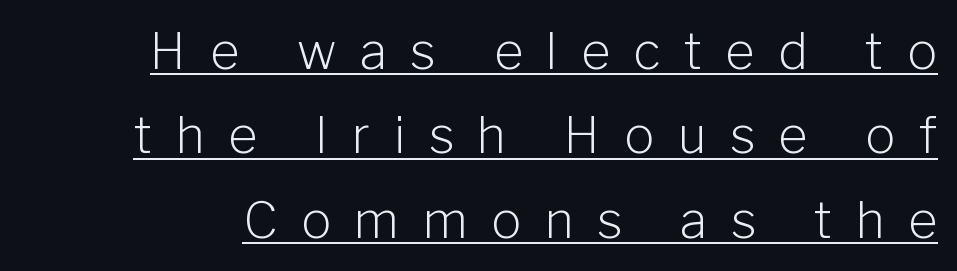
Q: Is the text bold? A: No.
Q: Is the text italic (slanted)? A: No, it is upright.
Q: Is the typeface a serif or a sans-serif typeface? A: Sans-serif.
Q: Is the text underlined? A: Yes.
Q: Is the spacing between letters normal or unusually wide? A: Unusually wide.
Q: Is the spacing between lines tight, normal or loose? A: Normal.
Q: Width (condensed, normal, or wide)? A: Normal.
Q: Stroke contrast? A: Low.
Q: x-height? A: Medium.
Q: Monospaced? A: No.
